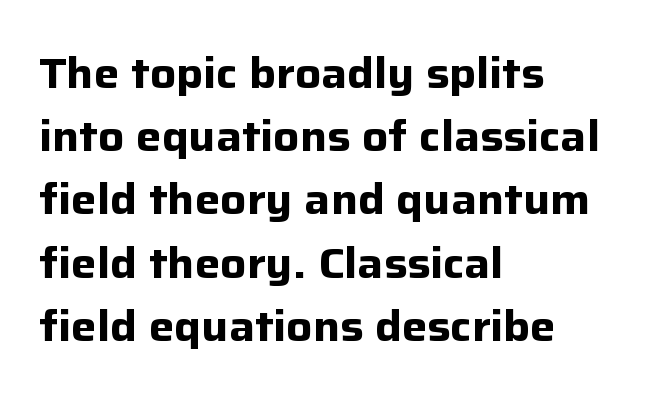
A dark, heavy texture on the line: the type is bold. Style check: upright. Each line starts at the same left margin while the right side varies. Horizontal bands of white between lines are of average thickness.
